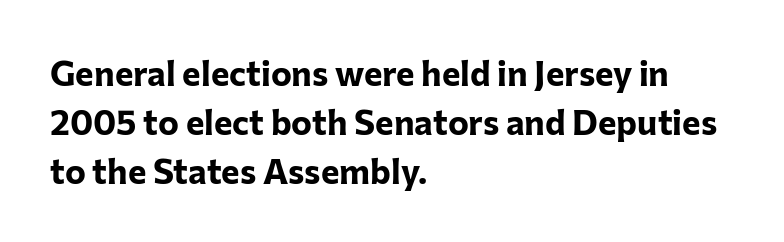
Any mark beneath the type? The region is blank. You can tell from the bare stems that sans-serif type was used. Interline gaps are of average width in this sample. Nope, not italic — everything's standing straight. The setting favours the left margin, as ordinary paragraphs usually do.
